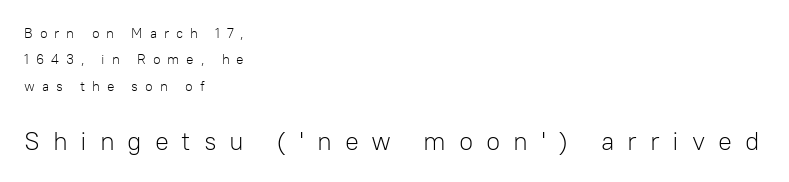
Q: Is the text bold? A: No.
Q: Is the text italic (slanted)? A: No, it is upright.
Q: Is the text underlined? A: No.
Q: How is the paragraph aligned? A: Left-aligned.
Q: Is the spacing between letters normal or unusually wide? A: Unusually wide.
Q: Which block of text is set in a larger size, the first (top) or the second (bottom)? A: The second (bottom) one.
